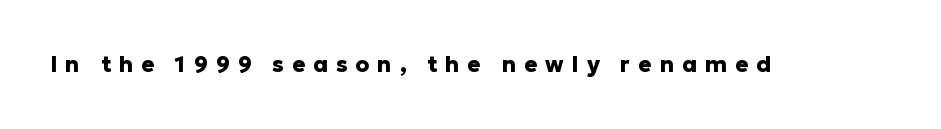
Plenty of ink on the page — the face is bold. Letter spacing: wide. Descender tails drop into unmarked territory. Posture: upright roman.
